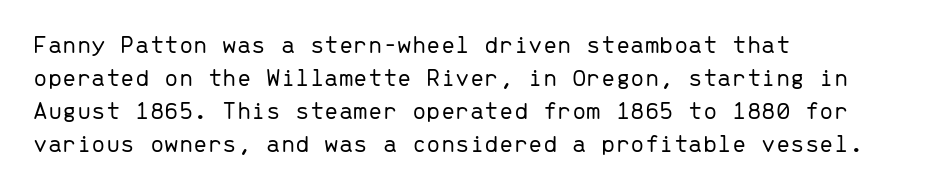
When letters stand straight like this, we call the style roman or upright. These lines sit exactly where default settings would place them. Students, note that the glyphs here touch the page at normal intervals. The passage shown is not bold in any degree. In CSS terms this would be text-align: left. Underlining? Definitely not there.
